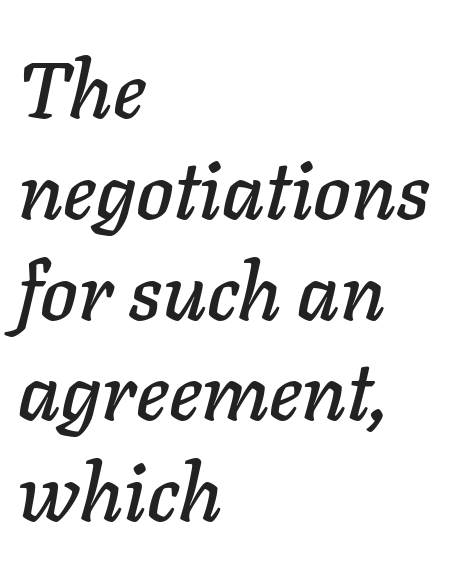
{"italic": "yes", "lean": "right", "slant_degrees": 11, "width": "normal", "stroke_contrast": "low", "x_height": "medium", "monospaced": "no", "underline": "no", "align": "left", "line_spacing": "normal", "line_spacing_ratio": 1.26, "letter_spacing": "normal", "letter_spacing_em": 0.0, "glyph_px": 80}
